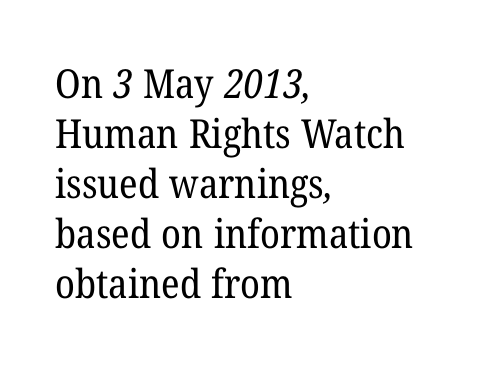
The image shows 40 px regular-weight serif type; set left-aligned, normal line spacing (1.25x), normal letter spacing, not underlined; low stroke contrast and a medium x-height.
